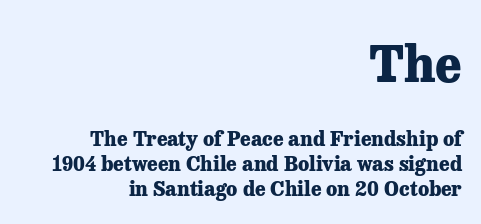
Honestly, the letter spacing is just normal — you wouldn't notice it. The specimen reads as upright at a glance. In terms of letterform style, serifs are clearly present. Caption: upper text group enlarged, lower text group reduced. Only glyphs here, with clear space below each row. The compositor pushed each line to the right boundary.
